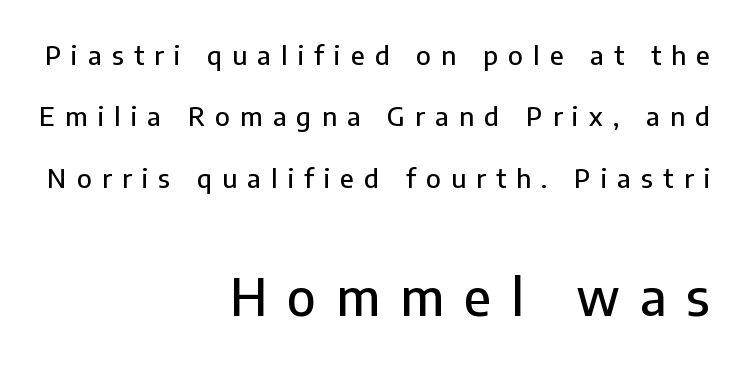
{"serif": "no", "italic": "no", "width": "normal", "stroke_contrast": "low", "x_height": "medium", "monospaced": "no", "underline": "no", "align": "right", "line_spacing": "loose", "line_spacing_ratio": 2.36, "letter_spacing": "wide", "letter_spacing_em": 0.39, "larger_block": "second", "size_ratio": 1.96, "glyph_px": 51}
